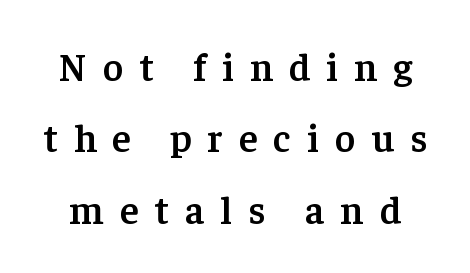
Q: Is the text bold? A: Semi-bold.
Q: Is the text italic (slanted)? A: No, it is upright.
Q: Is the typeface a serif or a sans-serif typeface? A: Serif.
Q: Is the text underlined? A: No.
Q: Is the spacing between letters normal or unusually wide? A: Unusually wide.
Q: Width (condensed, normal, or wide)? A: Normal.
Q: Stroke contrast? A: Low.
Q: x-height? A: Medium.
Q: Monospaced? A: No.
